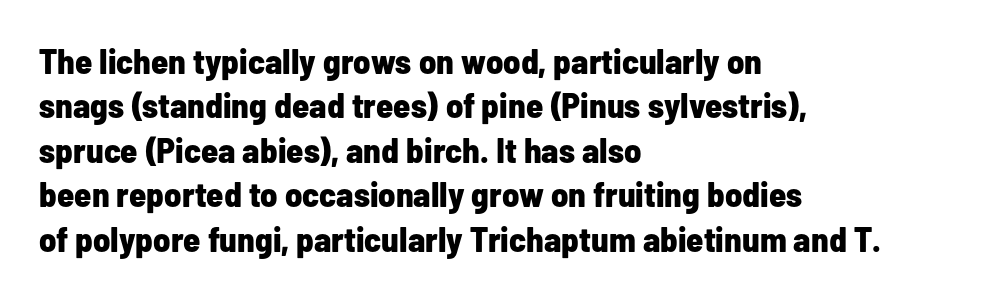
{"serif": "no", "italic": "no", "bold": "yes", "weight": "bold", "width": "condensed", "stroke_contrast": "low", "x_height": "medium", "monospaced": "no", "underline": "no", "align": "left", "line_spacing": "normal", "line_spacing_ratio": 1.27, "letter_spacing": "normal", "letter_spacing_em": 0.0, "glyph_px": 35}
